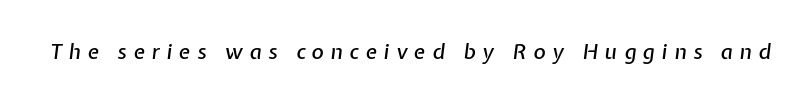
Students, note that the glyphs here are deliberately spaced far apart. It's the slanting kind of type. The glyphs are unaccompanied by any horizontal stroke below them.
